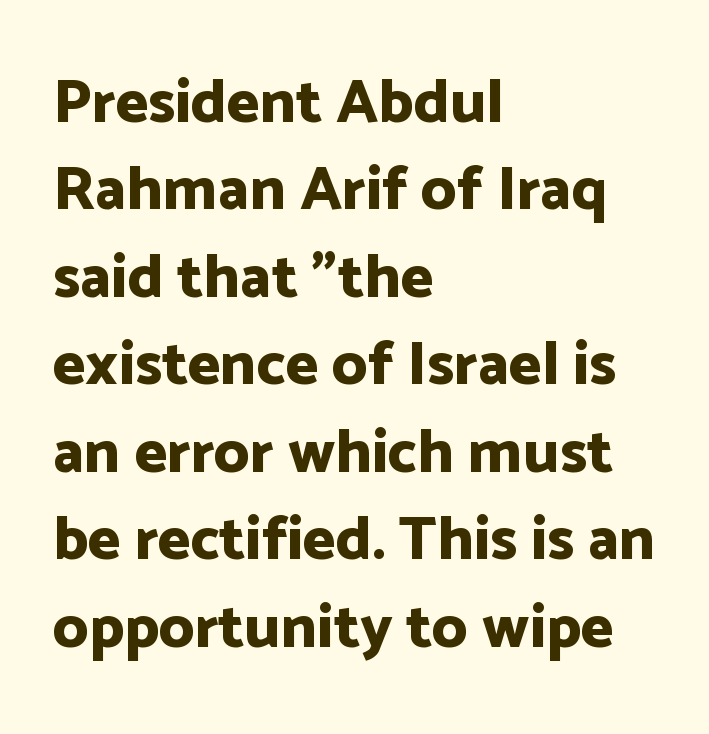
Q: Is the text bold? A: Yes.
Q: Is the text italic (slanted)? A: No, it is upright.
Q: Is the typeface a serif or a sans-serif typeface? A: Sans-serif.
Q: Is the text underlined? A: No.
Q: How is the paragraph aligned? A: Left-aligned.
Q: Is the spacing between letters normal or unusually wide? A: Normal.
Q: Is the spacing between lines tight, normal or loose? A: Normal.
Q: Width (condensed, normal, or wide)? A: Normal.
Q: Stroke contrast? A: Low.
Q: x-height? A: Medium.
Q: Monospaced? A: No.
